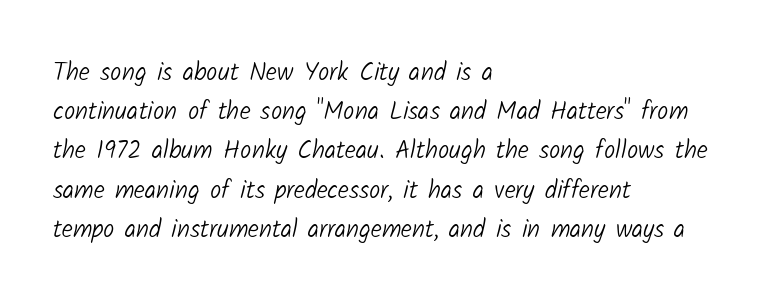
The glyphs are unaccompanied by any horizontal stroke below them. The passage shown is not bold in any degree. Notice how descenders clear the ascenders below comfortably — that's standard leading. Honestly, the letter spacing is just normal — you wouldn't notice it. Caption: multi-line text, flush left, ragged right.
